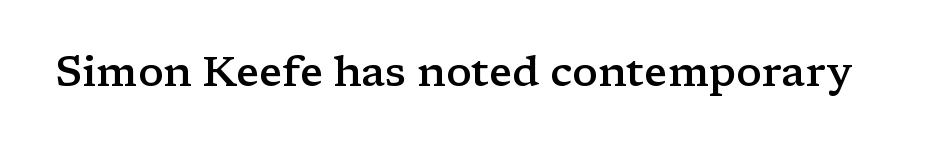
Q: Is the text bold? A: Semi-bold.
Q: Is the text italic (slanted)? A: No, it is upright.
Q: Is the typeface a serif or a sans-serif typeface? A: Serif.
Q: Is the text underlined? A: No.
Q: Is the spacing between letters normal or unusually wide? A: Normal.
Q: Width (condensed, normal, or wide)? A: Wide.
Q: Stroke contrast? A: Low.
Q: x-height? A: Medium.
Q: Monospaced? A: No.
